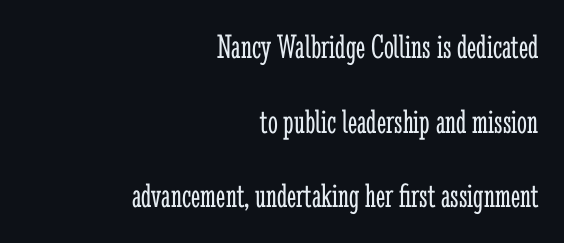
Q: Is the text bold? A: No.
Q: Is the text italic (slanted)? A: No, it is upright.
Q: Is the typeface a serif or a sans-serif typeface? A: Serif.
Q: Is the text underlined? A: No.
Q: How is the paragraph aligned? A: Right-aligned.
Q: Is the spacing between letters normal or unusually wide? A: Normal.
Q: Is the spacing between lines tight, normal or loose? A: Loose.
Q: Width (condensed, normal, or wide)? A: Condensed.
Q: Stroke contrast? A: Low.
Q: x-height? A: Medium.
Q: Monospaced? A: No.
